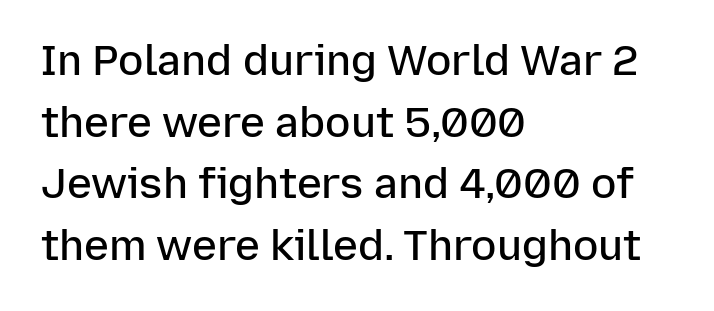
{"serif": "no", "italic": "no", "bold": "semi", "weight": "semibold", "width": "normal", "stroke_contrast": "low", "x_height": "medium", "monospaced": "no", "underline": "no", "align": "left", "line_spacing": "normal", "line_spacing_ratio": 1.47, "letter_spacing": "normal", "letter_spacing_em": 0.0, "glyph_px": 42}
